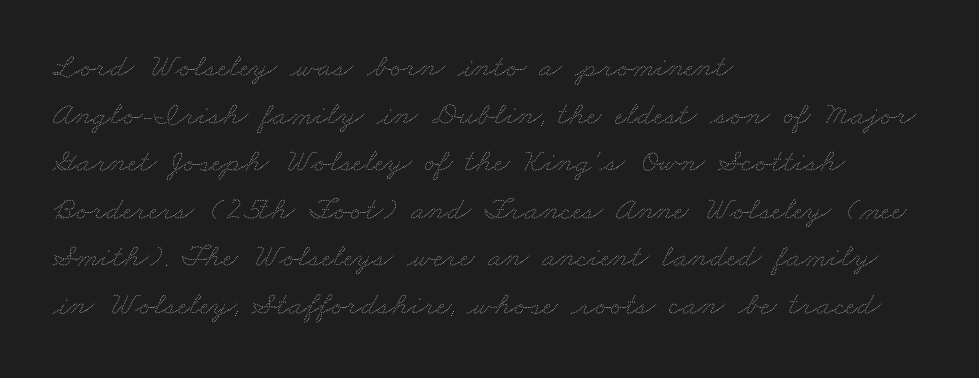
{"bold": "no", "weight": "thin", "width": "wide", "stroke_contrast": "medium", "x_height": "small", "monospaced": "no", "underline": "no", "align": "left", "line_spacing": "normal", "line_spacing_ratio": 1.44, "letter_spacing": "normal", "letter_spacing_em": 0.0, "glyph_px": 33}
